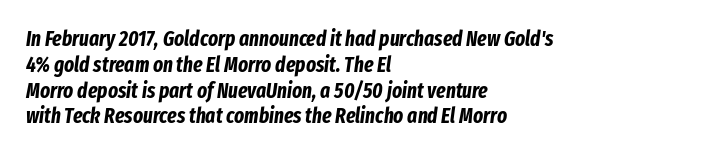
{"italic": "yes", "lean": "right", "slant_degrees": 8, "bold": "yes", "underline": "no", "align": "left", "line_spacing_ratio": 1.23, "letter_spacing": "normal", "letter_spacing_em": 0.0, "glyph_px": 21}
